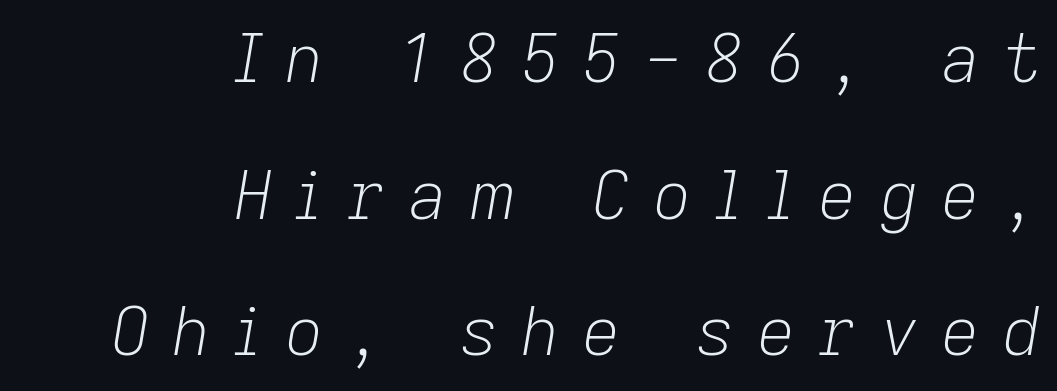
Honestly, the letter spacing is so wide it's the main thing you notice. Vertical spacing — loose. Short and long lines alike share a common ending point at right. The font is comparable to plain body text, perhaps lighter.
